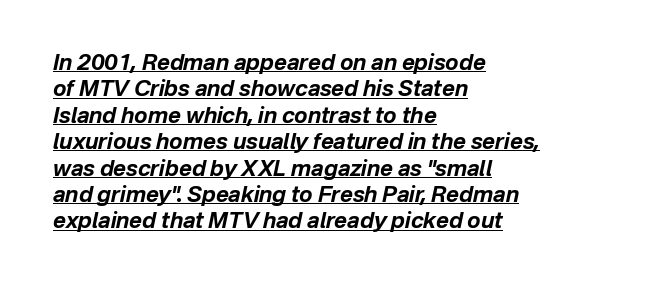
The image shows 22 px bold type, italic (leaning right); set left-aligned, line spacing 1.2x, normal letter spacing, underlined.
